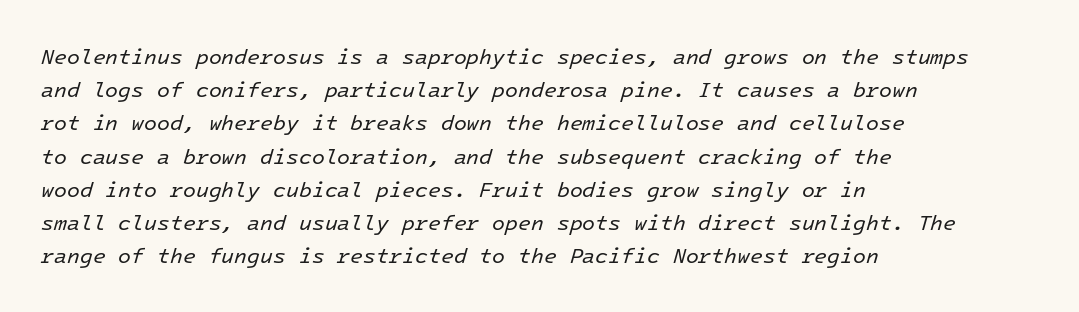
Q: Is the text bold? A: No.
Q: Is the text italic (slanted)? A: Yes, it leans right by about 16 degrees.
Q: Is the text underlined? A: No.
Q: How is the paragraph aligned? A: Left-aligned.
Q: Is the spacing between letters normal or unusually wide? A: Normal.
Q: Is the spacing between lines tight, normal or loose? A: Normal.
